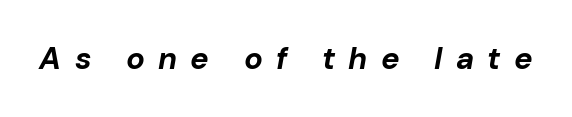
The image shows 31 px bold type, italic (leaning right); set unusually wide letter spacing (+0.43 em), not underlined; low stroke contrast and a medium x-height.
